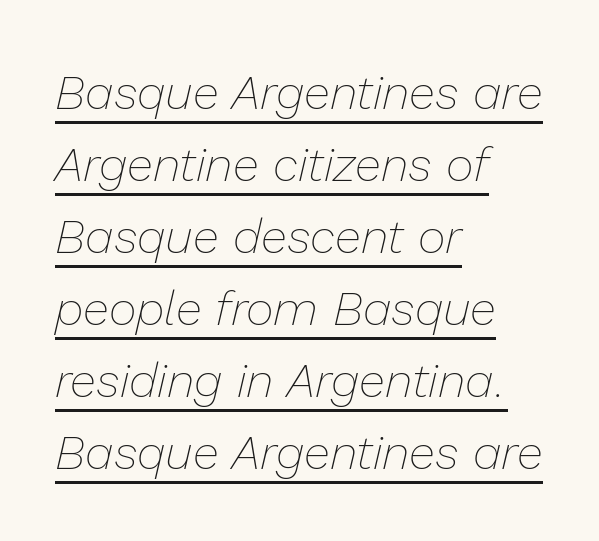
Line spacing here is normal. The words here are underlined. Compared with ordinary roman type, these characters are visibly tilted. The paragraph shown leans on its left margin.
